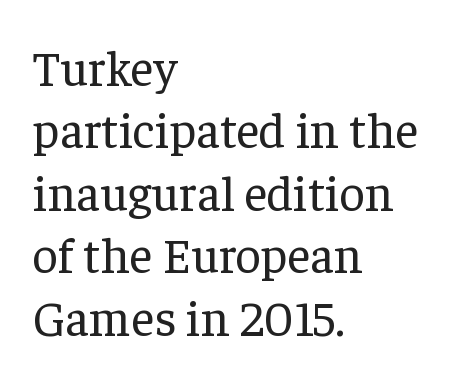
Q: Is the text bold? A: No.
Q: Is the text italic (slanted)? A: No, it is upright.
Q: Is the typeface a serif or a sans-serif typeface? A: Serif.
Q: Is the text underlined? A: No.
Q: How is the paragraph aligned? A: Left-aligned.
Q: Is the spacing between letters normal or unusually wide? A: Normal.
Q: Is the spacing between lines tight, normal or loose? A: Normal.
Q: Width (condensed, normal, or wide)? A: Normal.
Q: Stroke contrast? A: Low.
Q: x-height? A: Medium.
Q: Monospaced? A: No.
